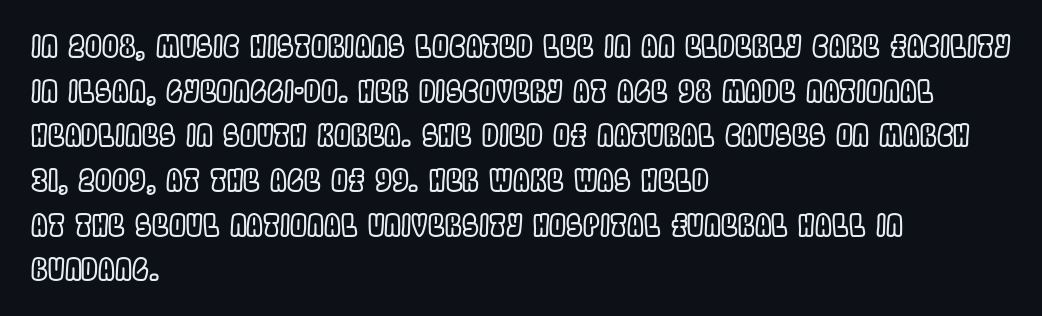
Q: Is the text italic (slanted)? A: No, it is upright.
Q: Is the text underlined? A: No.
Q: How is the paragraph aligned? A: Left-aligned.
Q: Is the spacing between letters normal or unusually wide? A: Normal.
Q: Is the spacing between lines tight, normal or loose? A: Normal.
Q: Width (condensed, normal, or wide)? A: Condensed.
Q: x-height? A: Large.
Q: Monospaced? A: No.
